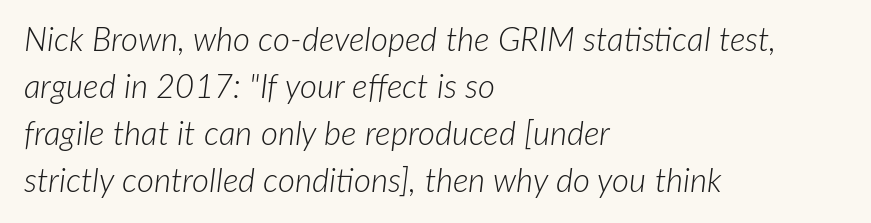
Q: Is the text bold? A: No.
Q: Is the text italic (slanted)? A: Yes, it leans right by about 7 degrees.
Q: Is the text underlined? A: No.
Q: How is the paragraph aligned? A: Left-aligned.
Q: Is the spacing between letters normal or unusually wide? A: Normal.
Q: Is the spacing between lines tight, normal or loose? A: Normal.
Q: Width (condensed, normal, or wide)? A: Normal.
Q: Stroke contrast? A: Low.
Q: x-height? A: Medium.
Q: Monospaced? A: No.
